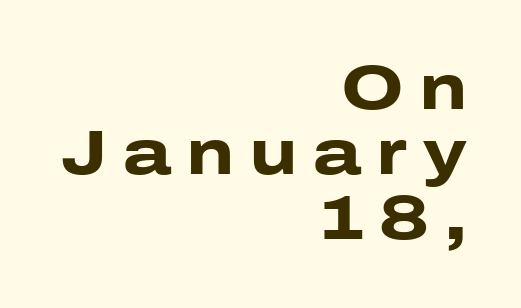
{"serif": "no", "italic": "no", "bold": "yes", "weight": "heavy", "width": "wide", "stroke_contrast": "low", "x_height": "medium", "monospaced": "no", "underline": "no", "align": "right", "line_spacing": "tight", "line_spacing_ratio": 1.05, "letter_spacing": "wide", "letter_spacing_em": 0.26, "glyph_px": 62}
